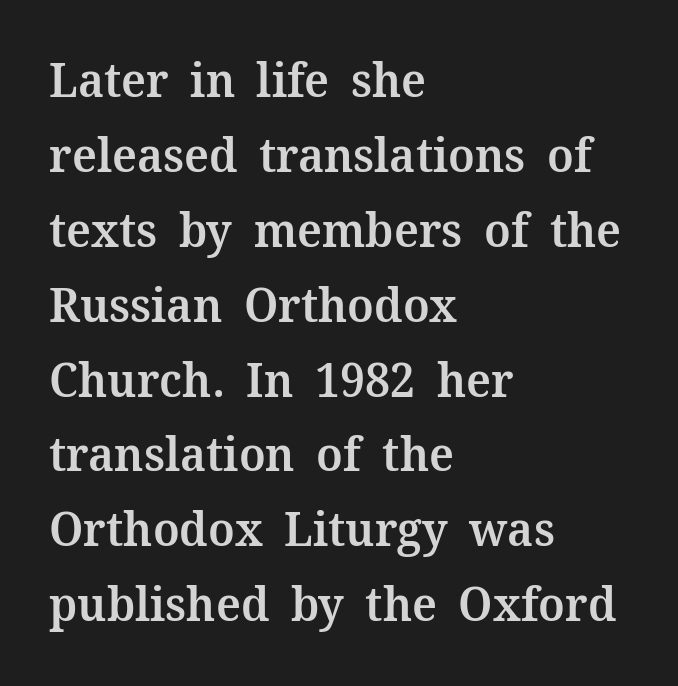
The image shows 48 px semibold serif type, upright; set left-aligned, normal line spacing (1.56x), normal letter spacing, not underlined; medium stroke contrast and a medium x-height.
